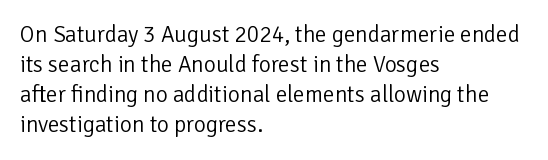
Q: Is the text bold? A: No.
Q: Is the text italic (slanted)? A: No, it is upright.
Q: Is the text underlined? A: No.
Q: How is the paragraph aligned? A: Left-aligned.
Q: Is the spacing between letters normal or unusually wide? A: Normal.
Q: Is the spacing between lines tight, normal or loose? A: Normal.
